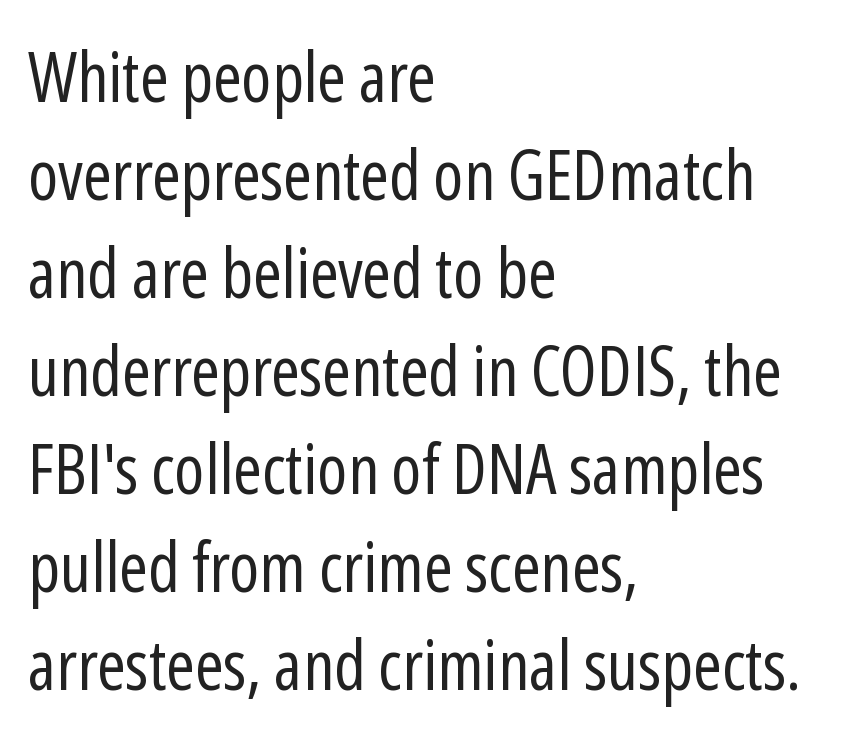
The image shows 69 px regular-weight, condensed sans-serif type, upright; set left-aligned, normal line spacing (1.42x), normal letter spacing, not underlined; low stroke contrast and a medium x-height.
